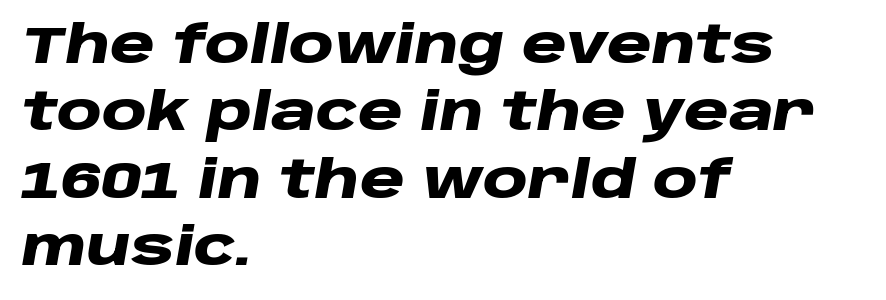
{"italic": "yes", "lean": "right", "slant_degrees": 10, "bold": "yes", "weight": "heavy", "width": "wide", "stroke_contrast": "low", "x_height": "large", "monospaced": "no", "underline": "no", "align": "left", "line_spacing": "normal", "line_spacing_ratio": 1.32, "letter_spacing": "normal", "letter_spacing_em": 0.0, "glyph_px": 51}
